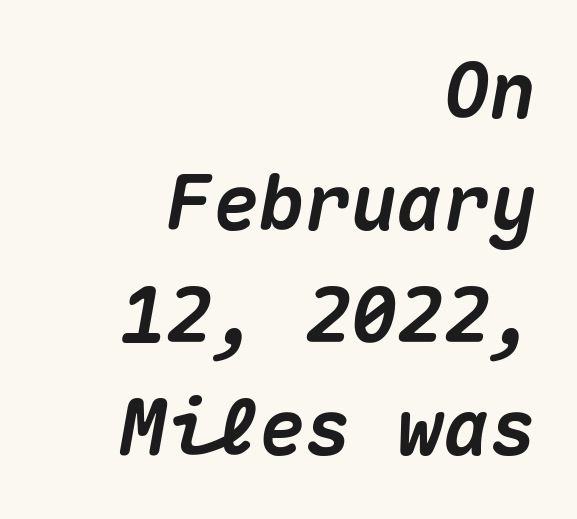
The image shows 77 px heavy type, italic (leaning right), monospaced; set right-aligned, normal line spacing (1.46x), normal letter spacing, not underlined; medium stroke contrast and a medium x-height.
